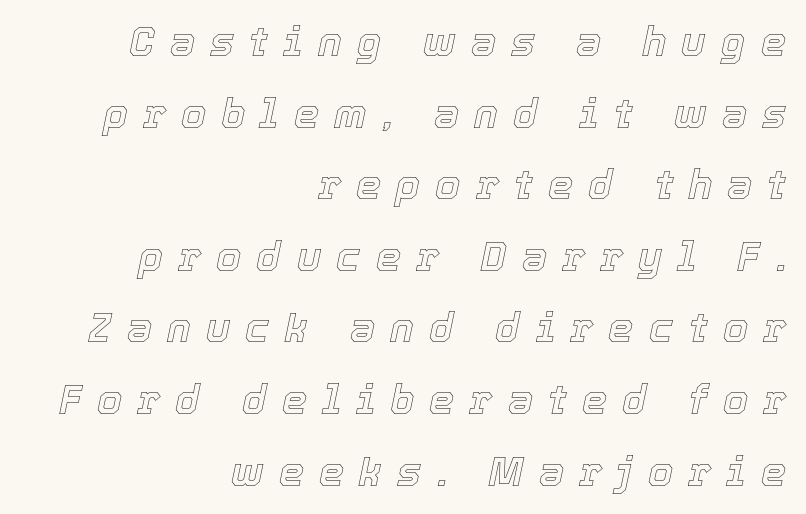
Someone cranked the tracking dial way up on this one. One-word summary of the alignment: right. Looks like regular typesetting: each glyph gets only the width it needs. Observe the lean: these are italic letterforms. Underlining? Definitely not there.
